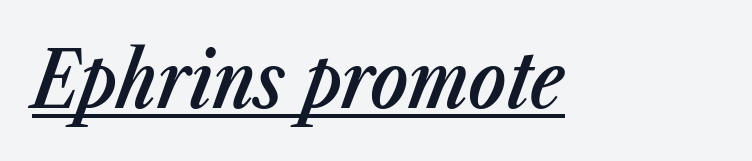
A baseline rule has been typeset under these characters. The passage shown is typed in a proportional face where columns would drift. Quick note: italic. The tracking reads as untouched default to a designer's eye. Bold? Not quite — semibold, heavier than regular but stopping short.
